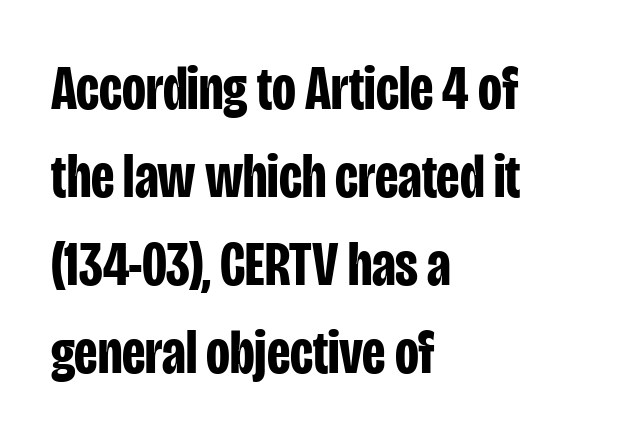
{"serif": "no", "italic": "no", "bold": "yes", "weight": "bold", "width": "condensed", "stroke_contrast": "low", "x_height": "large", "monospaced": "no", "underline": "no", "align": "left", "line_spacing": "normal", "line_spacing_ratio": 1.42, "letter_spacing": "normal", "letter_spacing_em": 0.0, "glyph_px": 62}
